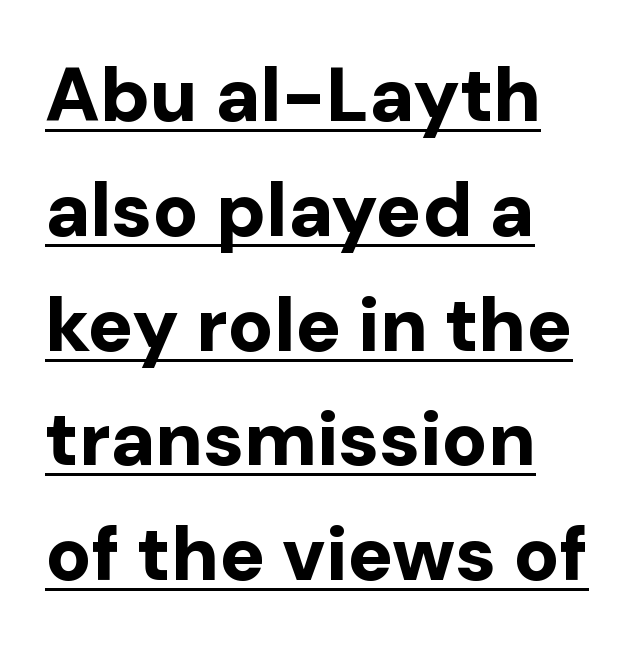
{"serif": "no", "italic": "no", "bold": "yes", "weight": "bold", "width": "normal", "stroke_contrast": "low", "x_height": "medium", "monospaced": "no", "underline": "yes", "align": "left", "line_spacing": "normal", "line_spacing_ratio": 1.51, "letter_spacing": "normal", "letter_spacing_em": 0.0, "glyph_px": 76}
